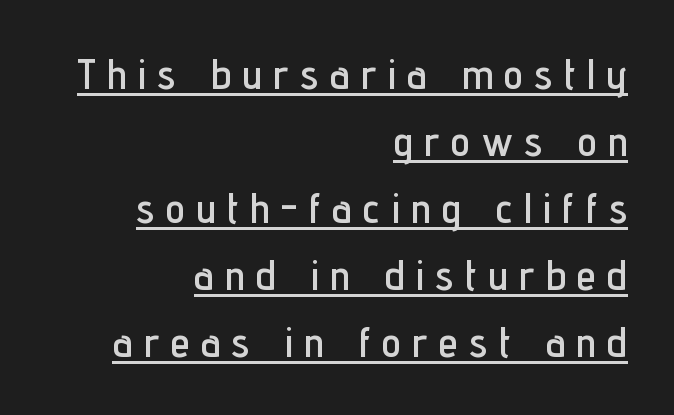
The image shows 43 px condensed sans-serif type, upright; set right-aligned, normal line spacing (1.56x), unusually wide letter spacing (+0.27 em), underlined; low stroke contrast and a medium x-height.
